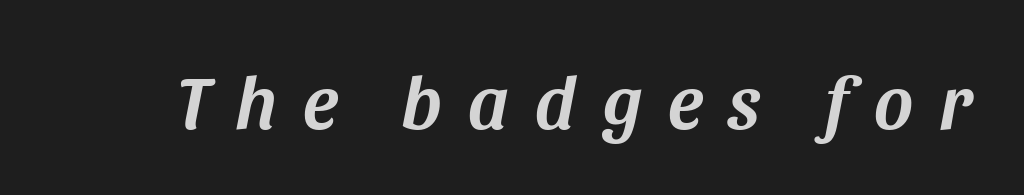
{"italic": "yes", "lean": "right", "slant_degrees": 11, "width": "normal", "stroke_contrast": "medium", "x_height": "large", "monospaced": "no", "underline": "no", "letter_spacing": "wide", "letter_spacing_em": 0.35, "glyph_px": 75}
